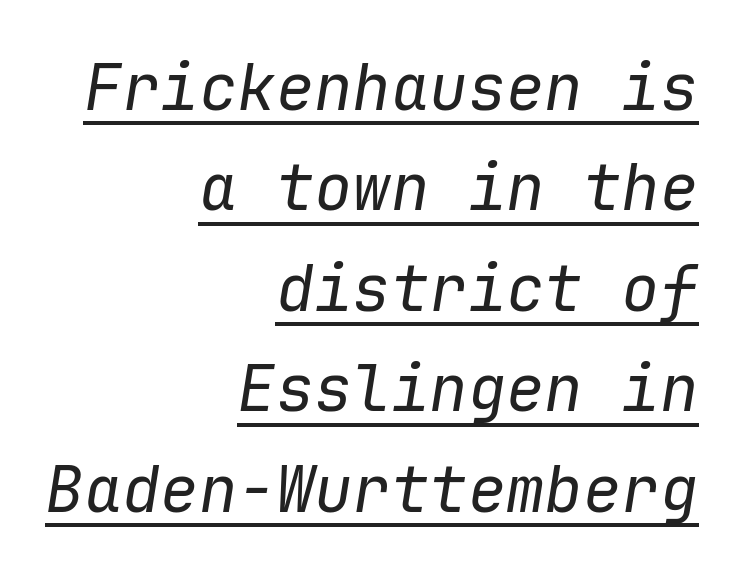
Q: Is the text bold? A: No.
Q: Is the text italic (slanted)? A: Yes, it leans right by about 9 degrees.
Q: Is the text underlined? A: Yes.
Q: How is the paragraph aligned? A: Right-aligned.
Q: Is the spacing between letters normal or unusually wide? A: Normal.
Q: Is the spacing between lines tight, normal or loose? A: Normal.
Q: Width (condensed, normal, or wide)? A: Normal.
Q: Stroke contrast? A: Low.
Q: x-height? A: Medium.
Q: Monospaced? A: Yes.
